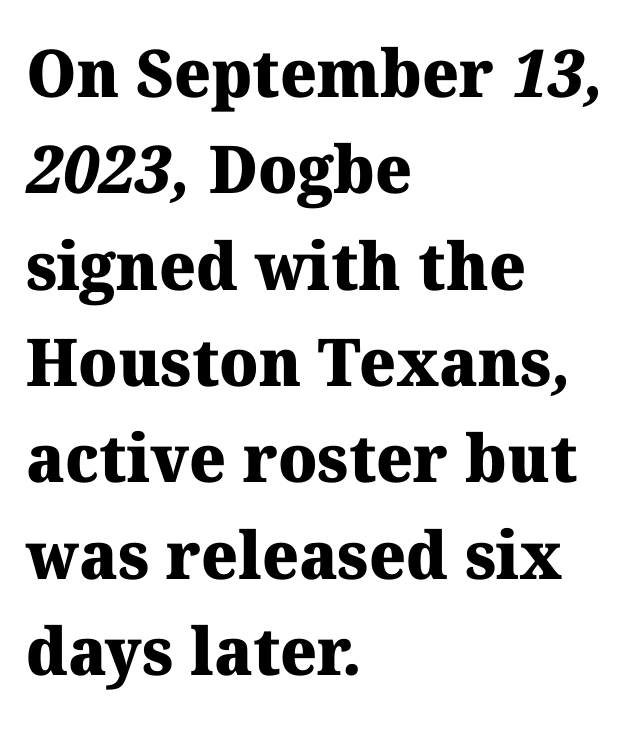
{"serif": "yes", "bold": "yes", "weight": "heavy", "width": "normal", "stroke_contrast": "medium", "x_height": "medium", "monospaced": "no", "underline": "no", "align": "left", "line_spacing": "normal", "line_spacing_ratio": 1.46, "letter_spacing": "normal", "letter_spacing_em": 0.0, "glyph_px": 66}
